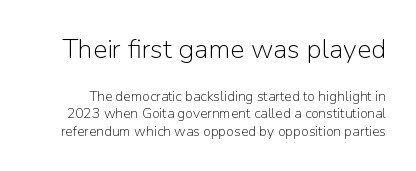
{"italic": "no", "bold": "no", "underline": "no", "line_spacing": "normal", "line_spacing_ratio": 1.26, "letter_spacing": "normal", "letter_spacing_em": 0.0, "larger_block": "first", "size_ratio": 1.93, "glyph_px": 27}
